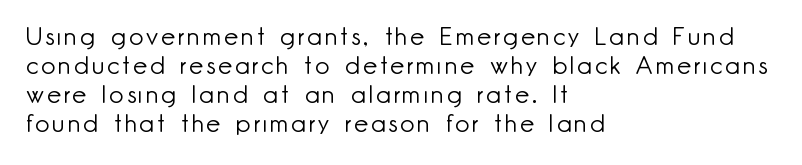
Q: Is the text bold? A: No.
Q: Is the text italic (slanted)? A: No, it is upright.
Q: Is the text underlined? A: No.
Q: How is the paragraph aligned? A: Left-aligned.
